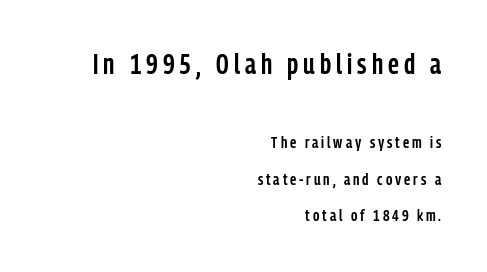
Large over small — that's the arrangement of the two blocks here. Interline gaps are noticeably wide in this sample. Casual observation: everything's shoved over to the right. Posture: straight, roman, zero tilt.
